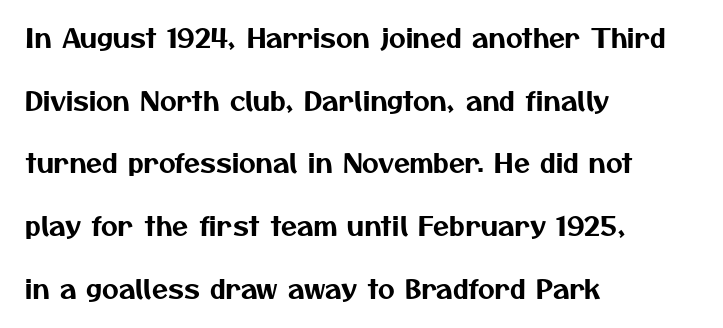
All the whitespace from short lines collects on the right. Underline: absent. Characters follow at the spacing the type designer built in. The space between consecutive lines is lavish.
